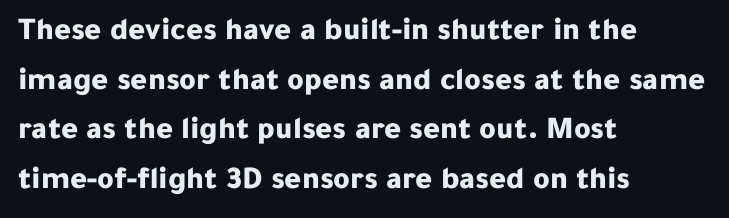
These lines keep a tight, regular rhythm from letter to letter. The block of text has a typical density, with ordinary space between rows. The ragged edge is on the right, which tells us the setting is flush left. Words float on clear page, feet unadorned. The strokes are fattened all the way to bold.
